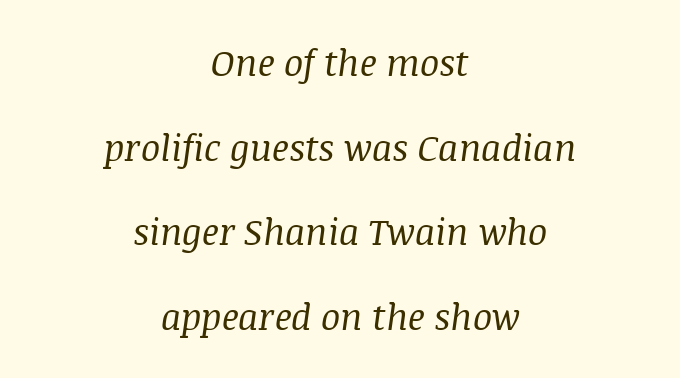
{"serif": "yes", "italic": "yes", "lean": "right", "slant_degrees": 8, "bold": "no", "weight": "regular", "width": "normal", "stroke_contrast": "medium", "x_height": "large", "monospaced": "no", "underline": "no", "align": "center", "line_spacing": "loose", "line_spacing_ratio": 2.35, "letter_spacing": "normal", "letter_spacing_em": 0.0, "glyph_px": 36}
